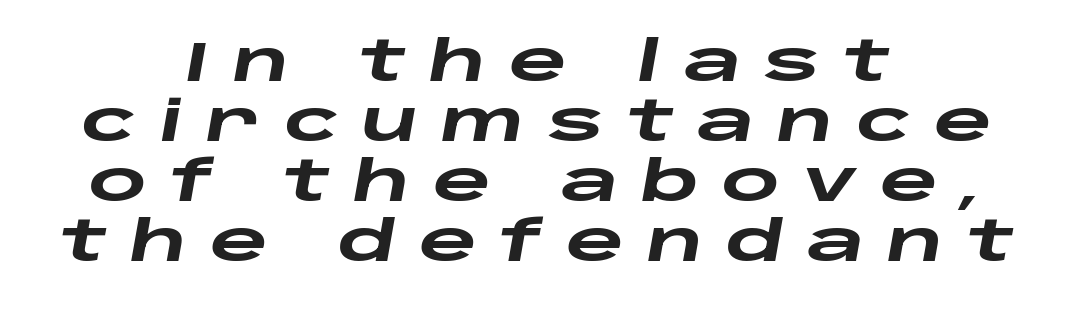
Yep, that's italic — everything's leaning. The rendering inserts visible extra space after every character. Summary of vertical rhythm: compact, with narrow interline spacing. This rendering features lettering with no underline.
